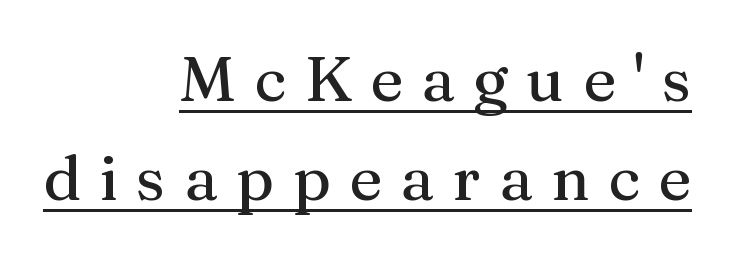
{"serif": "yes", "italic": "no", "width": "normal", "stroke_contrast": "medium", "x_height": "medium", "monospaced": "no", "underline": "yes", "align": "right", "line_spacing": "normal", "line_spacing_ratio": 1.57, "letter_spacing": "wide", "letter_spacing_em": 0.29, "glyph_px": 63}
